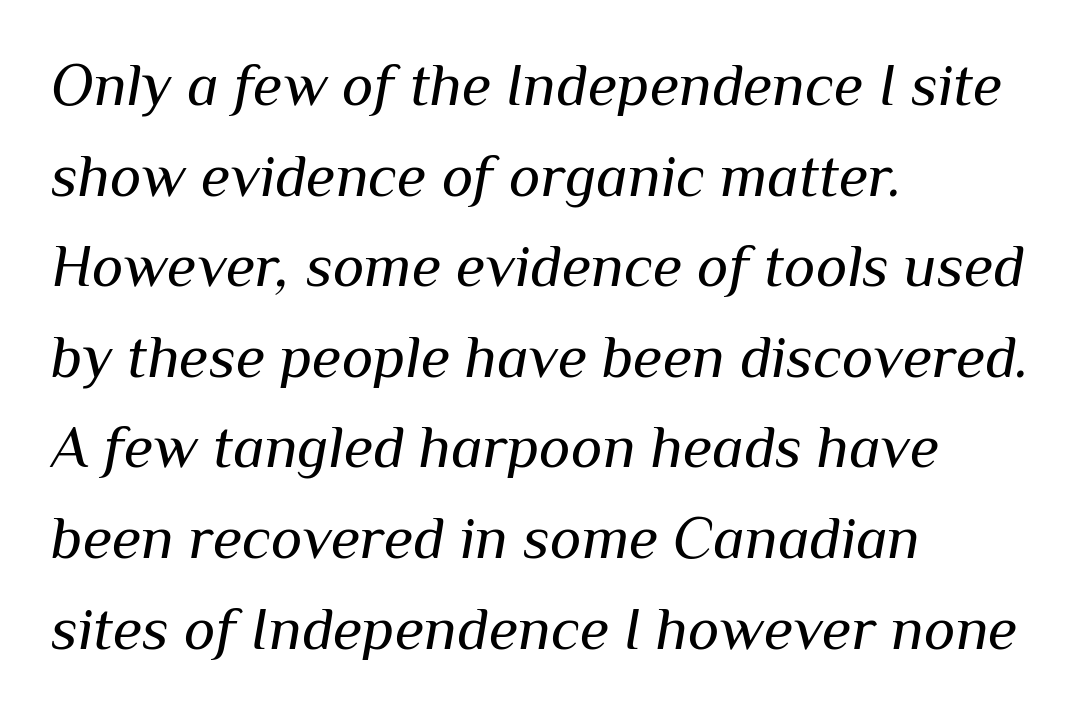
Q: Is the text bold? A: No.
Q: Is the text italic (slanted)? A: Yes, it leans right by about 10 degrees.
Q: Is the text underlined? A: No.
Q: How is the paragraph aligned? A: Left-aligned.
Q: Is the spacing between letters normal or unusually wide? A: Normal.
Q: Is the spacing between lines tight, normal or loose? A: Normal.
Q: Width (condensed, normal, or wide)? A: Normal.
Q: Stroke contrast? A: Medium.
Q: x-height? A: Medium.
Q: Monospaced? A: No.
